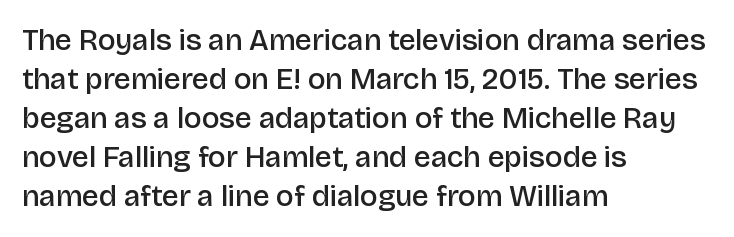
Q: Is the text bold? A: Semi-bold.
Q: Is the text italic (slanted)? A: No, it is upright.
Q: Is the typeface a serif or a sans-serif typeface? A: Sans-serif.
Q: Is the text underlined? A: No.
Q: How is the paragraph aligned? A: Left-aligned.
Q: Is the spacing between letters normal or unusually wide? A: Normal.
Q: Is the spacing between lines tight, normal or loose? A: Normal.
Q: Width (condensed, normal, or wide)? A: Normal.
Q: Stroke contrast? A: Low.
Q: x-height? A: Large.
Q: Monospaced? A: No.
